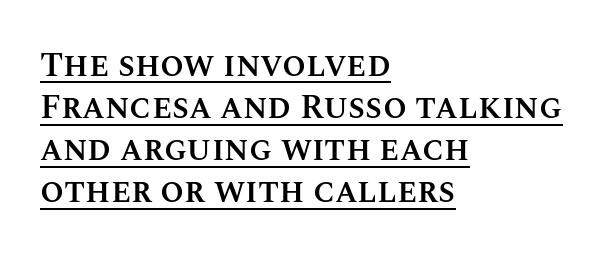
The image shows 34 px semibold type, upright; set left-aligned, line spacing 1.24x, normal letter spacing, underlined; medium stroke contrast and a large x-height.
